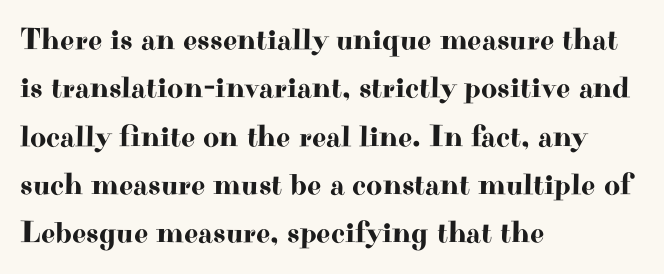
Just letters on the line, the space beneath them empty. Caption: standard tracking, unaltered. Each letter's strokes conclude with small projecting serifs. One-word summary of the alignment: left. Line spacing here is normal.
